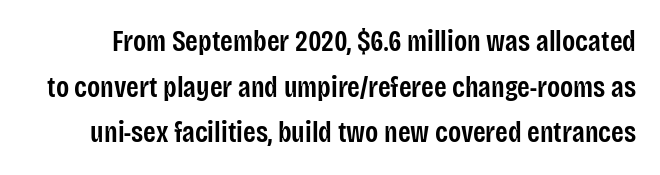
{"serif": "no", "italic": "no", "bold": "semi", "weight": "semibold", "width": "condensed", "stroke_contrast": "low", "x_height": "large", "monospaced": "no", "underline": "no", "line_spacing": "normal", "line_spacing_ratio": 1.57, "letter_spacing": "normal", "letter_spacing_em": 0.0, "glyph_px": 29}
